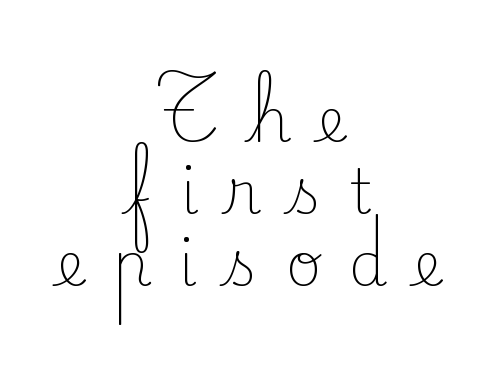
{"serif": "yes", "italic": "no", "bold": "no", "weight": "light", "width": "normal", "stroke_contrast": "low", "x_height": "small", "monospaced": "no", "underline": "no", "align": "center", "line_spacing_ratio": 1.18, "letter_spacing": "wide", "letter_spacing_em": 0.45, "glyph_px": 61}
